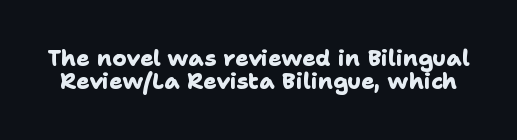
The image shows 22 px bold type; set tight line spacing (1.03x), normal letter spacing, not underlined.
